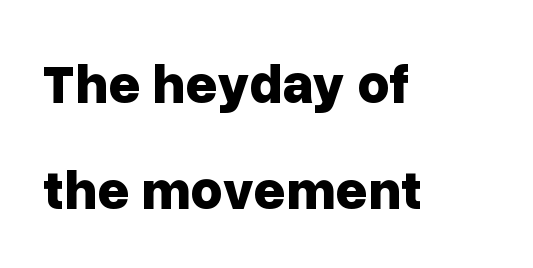
Q: Is the text bold? A: Yes.
Q: Is the text italic (slanted)? A: No, it is upright.
Q: Is the typeface a serif or a sans-serif typeface? A: Sans-serif.
Q: Is the text underlined? A: No.
Q: How is the paragraph aligned? A: Left-aligned.
Q: Is the spacing between letters normal or unusually wide? A: Normal.
Q: Width (condensed, normal, or wide)? A: Normal.
Q: Stroke contrast? A: Low.
Q: x-height? A: Medium.
Q: Monospaced? A: No.
